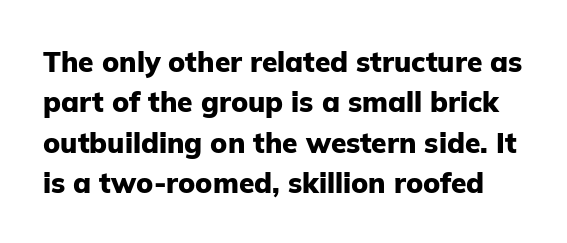
{"serif": "no", "italic": "no", "bold": "yes", "weight": "heavy", "width": "normal", "stroke_contrast": "low", "x_height": "medium", "monospaced": "no", "underline": "no", "line_spacing": "normal", "line_spacing_ratio": 1.44, "letter_spacing": "normal", "letter_spacing_em": 0.0, "glyph_px": 28}
